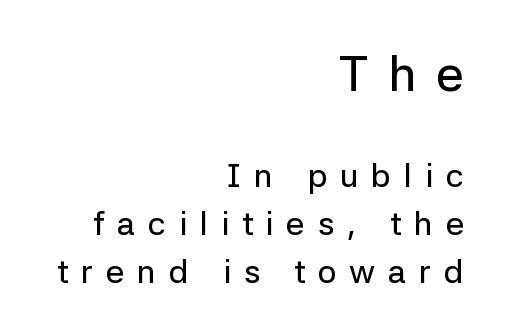
{"serif": "no", "italic": "no", "width": "normal", "stroke_contrast": "low", "x_height": "medium", "monospaced": "no", "underline": "no", "align": "right", "line_spacing": "normal", "line_spacing_ratio": 1.45, "letter_spacing": "wide", "letter_spacing_em": 0.39, "larger_block": "first", "size_ratio": 1.52, "glyph_px": 50}
